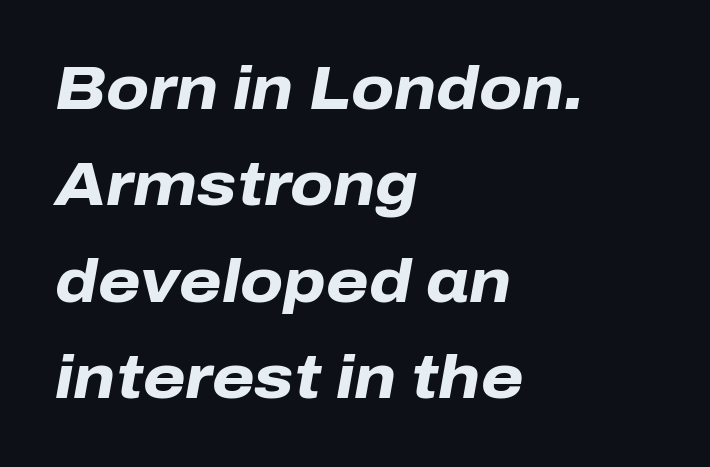
{"italic": "yes", "lean": "right", "slant_degrees": 10, "bold": "yes", "weight": "heavy", "width": "normal", "stroke_contrast": "low", "x_height": "medium", "monospaced": "no", "underline": "no", "align": "left", "line_spacing": "normal", "line_spacing_ratio": 1.58, "letter_spacing": "normal", "letter_spacing_em": 0.0, "glyph_px": 61}
